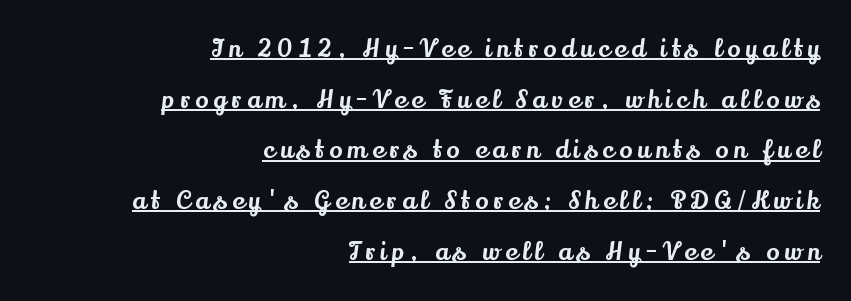
The image shows 24 px text type; set right-aligned, loose line spacing (2.11x), unusually wide letter spacing (+0.23 em), underlined.
